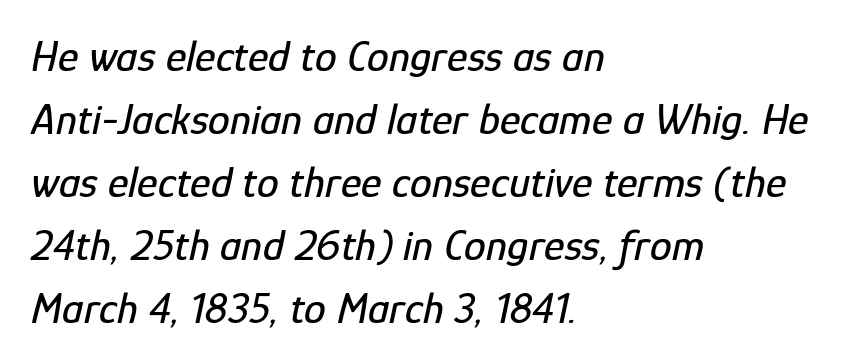
The image shows 44 px condensed type, italic (leaning right); set left-aligned, normal line spacing (1.43x), normal letter spacing, not underlined; low stroke contrast and a medium x-height.
